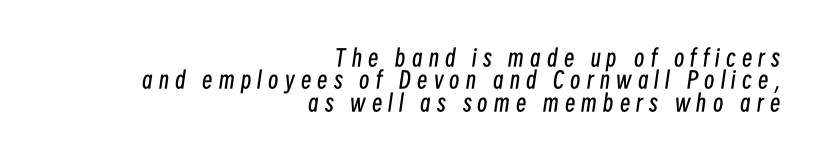
Q: Is the text bold? A: No.
Q: Is the text italic (slanted)? A: Yes, it leans right by about 8 degrees.
Q: Is the text underlined? A: No.
Q: How is the paragraph aligned? A: Right-aligned.
Q: Is the spacing between letters normal or unusually wide? A: Unusually wide.
Q: Is the spacing between lines tight, normal or loose? A: Tight.
